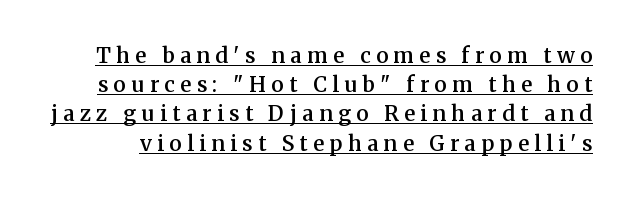
{"italic": "no", "bold": "semi", "underline": "yes", "line_spacing": "normal", "line_spacing_ratio": 1.39, "letter_spacing": "wide", "letter_spacing_em": 0.26, "glyph_px": 21}
